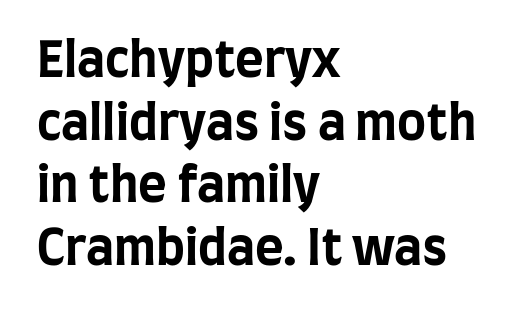
Is the type bold? Yes — the strokes are clearly thick and heavy. The ragged edge is on the right, which tells us the setting is flush left. The characters display no serif detailing; their extremities are plain. The face used here is rendered with its standard letterfit.
